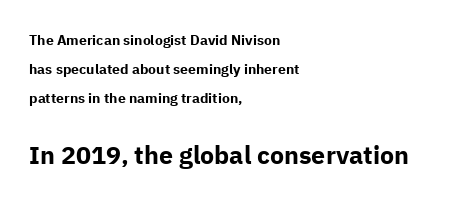
Q: Is the text bold? A: Yes.
Q: Is the text italic (slanted)? A: No, it is upright.
Q: Is the text underlined? A: No.
Q: How is the paragraph aligned? A: Left-aligned.
Q: Is the spacing between letters normal or unusually wide? A: Normal.
Q: Is the spacing between lines tight, normal or loose? A: Loose.
Q: Which block of text is set in a larger size, the first (top) or the second (bottom)? A: The second (bottom) one.
